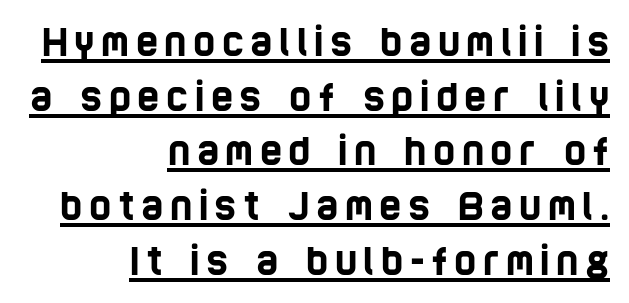
Q: Is the typeface a serif or a sans-serif typeface? A: Sans-serif.
Q: Is the text underlined? A: Yes.
Q: How is the paragraph aligned? A: Right-aligned.
Q: Is the spacing between lines tight, normal or loose? A: Normal.
Q: Width (condensed, normal, or wide)? A: Condensed.
Q: Stroke contrast? A: Low.
Q: x-height? A: Large.
Q: Monospaced? A: No.
